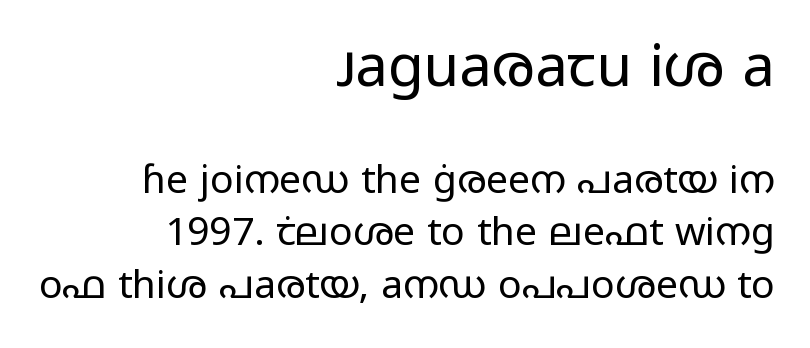
The compositor pushed each line to the right boundary. Decoration check: the copy has no underline. Nobody touched the tracking dial on this one. Proportional: the letters do not fall into vertical columns.
